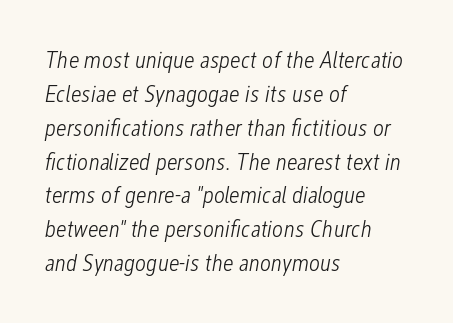
Q: Is the text bold? A: No.
Q: Is the text italic (slanted)? A: Yes, it leans right by about 12 degrees.
Q: Is the text underlined? A: No.
Q: How is the paragraph aligned? A: Left-aligned.
Q: Is the spacing between letters normal or unusually wide? A: Normal.
Q: Is the spacing between lines tight, normal or loose? A: Normal.
